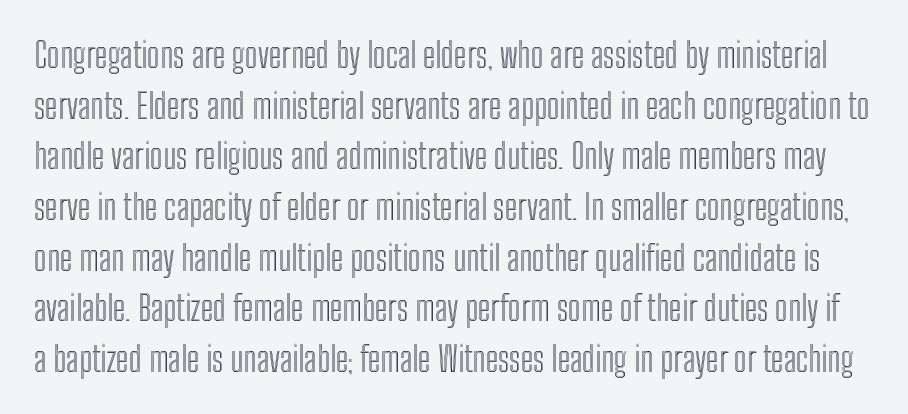
{"italic": "no", "width": "condensed", "x_height": "medium", "monospaced": "no", "underline": "no", "line_spacing": "normal", "line_spacing_ratio": 1.49, "letter_spacing": "normal", "letter_spacing_em": 0.0, "glyph_px": 34}
